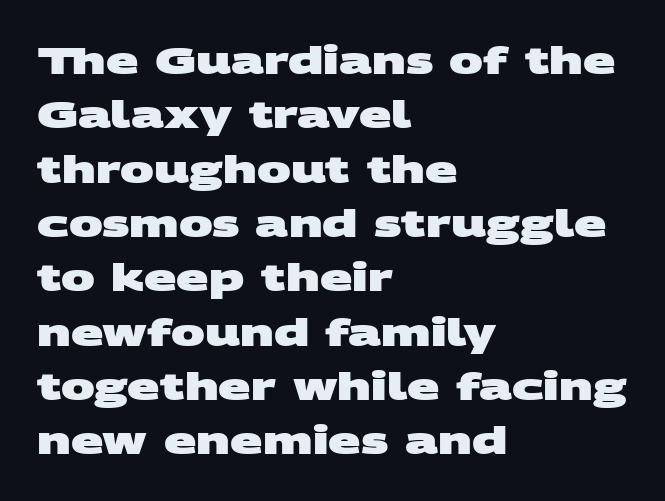
The image shows 38 px heavy, wide sans-serif type; set left-aligned, normal line spacing (1.43x), normal letter spacing, not underlined; medium stroke contrast and a large x-height.
